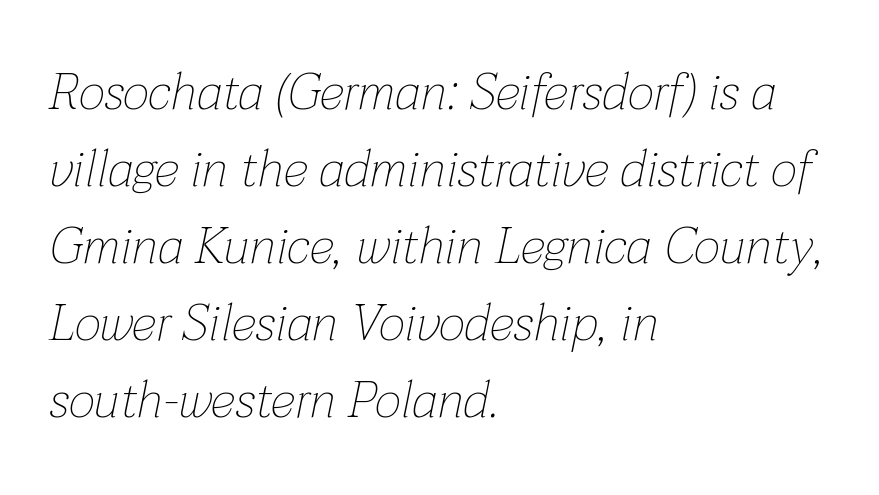
Observe the ordinary spacing: letters are neighbours, not strangers. A typesetter would call this proportional, since set widths differ per character. Vertical stems look standard width or narrower in stroke. Which margin do the lines hug? The left one — the right edge is uneven.
